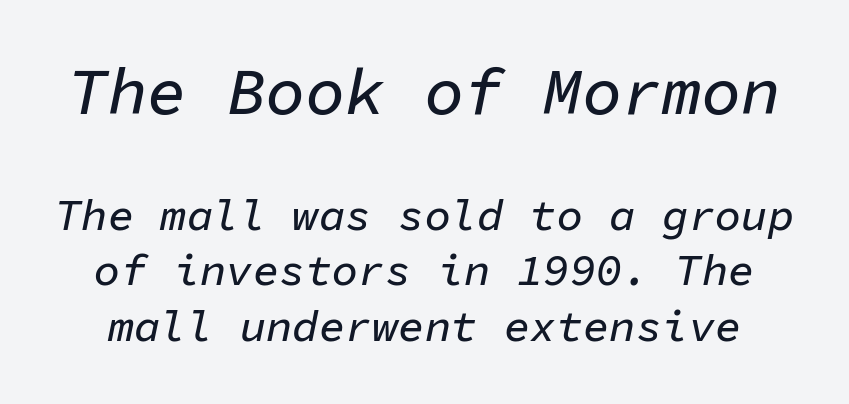
This sample has the even, mechanical cadence of fixed-width lettering. A normal amount of white space separates one row of letters from the next. Glyph-to-glyph distance matches everyday printed text. Which chunk is bigger? The first one — the top block dwarfs the bottom. The specimen omits any rule beneath the text block's lines.
